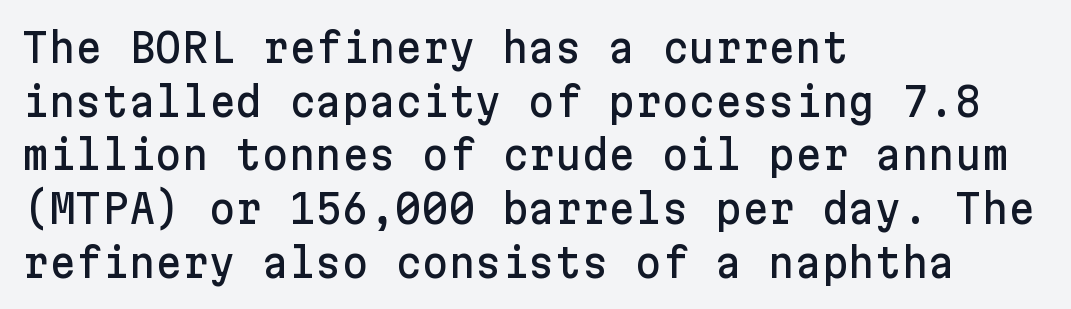
{"serif": "no", "italic": "no", "width": "normal", "stroke_contrast": "low", "x_height": "medium", "underline": "no", "align": "left", "line_spacing": "normal", "line_spacing_ratio": 1.31, "letter_spacing": "normal", "letter_spacing_em": 0.0, "glyph_px": 41}
